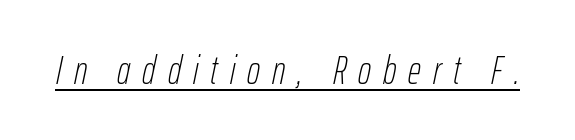
The type is letterspaced generously, with wide tracking. This sample has the flowing, uneven cadence of proportional lettering. A baseline rule has been typeset under these characters. Letters have the restrained weight of plain body copy at most. The font's italic variant was chosen for this text.
